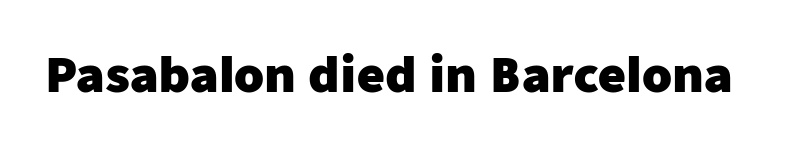
The image shows 48 px heavy sans-serif type, upright; set normal letter spacing, not underlined; low stroke contrast and a medium x-height.
